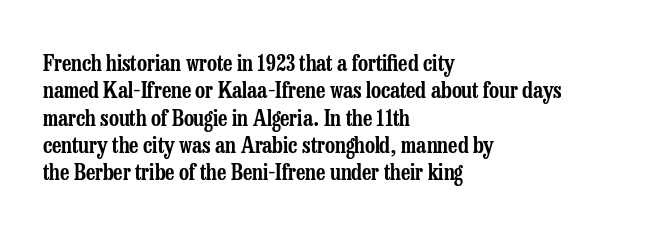
The lines are quadded left. Bare-footed words on every line. Notice how the stems are strictly vertical — no italics here. The gaps between neighbouring characters are ordinary and unremarkable.
